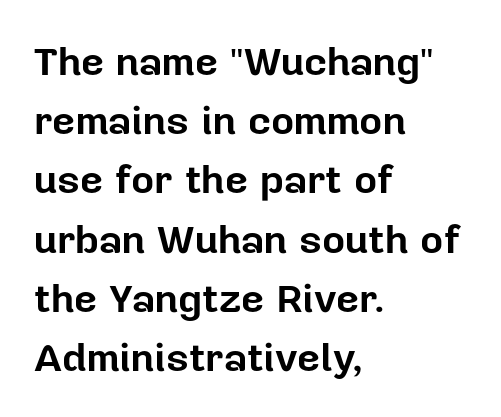
Q: Is the text bold? A: Yes.
Q: Is the text italic (slanted)? A: No, it is upright.
Q: Is the typeface a serif or a sans-serif typeface? A: Sans-serif.
Q: Is the text underlined? A: No.
Q: How is the paragraph aligned? A: Left-aligned.
Q: Is the spacing between letters normal or unusually wide? A: Normal.
Q: Is the spacing between lines tight, normal or loose? A: Normal.
Q: Width (condensed, normal, or wide)? A: Normal.
Q: Stroke contrast? A: Low.
Q: x-height? A: Medium.
Q: Monospaced? A: No.
